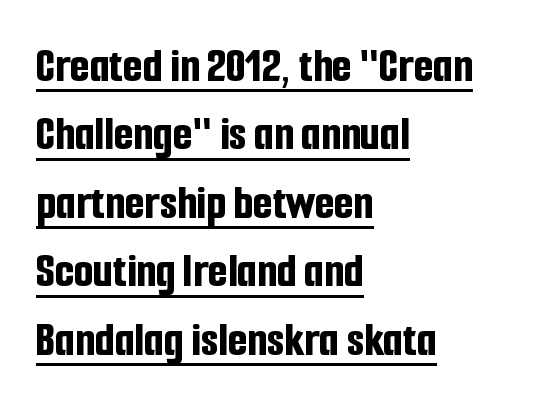
Italic? Not at all — the glyphs are vertical. Emphasis by weight is at full strength: bold. Tracking here is standard; glyphs follow each other at the usual distance. The typeface chosen for these lines omits serifs. Do the characters align in a grid? No, the font is proportional.
